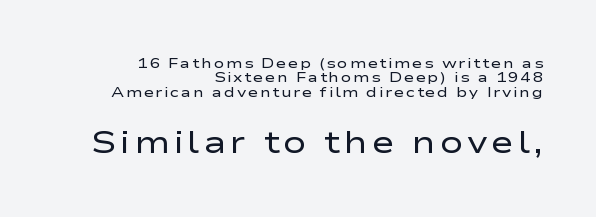
Q: Is the text bold? A: No.
Q: Is the text italic (slanted)? A: No, it is upright.
Q: Is the typeface a serif or a sans-serif typeface? A: Sans-serif.
Q: Is the text underlined? A: No.
Q: How is the paragraph aligned? A: Right-aligned.
Q: Is the spacing between lines tight, normal or loose? A: Tight.
Q: Which block of text is set in a larger size, the first (top) or the second (bottom)? A: The second (bottom) one.
Q: Width (condensed, normal, or wide)? A: Wide.
Q: Stroke contrast? A: Low.
Q: x-height? A: Medium.
Q: Monospaced? A: No.
